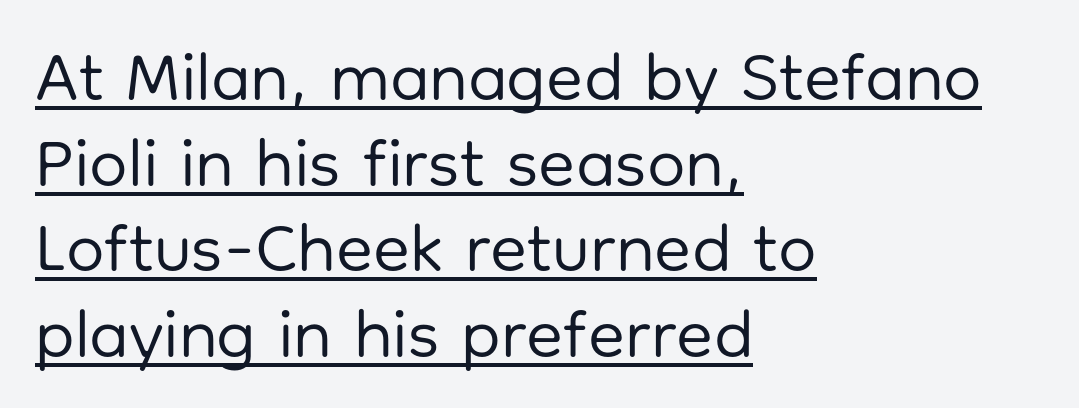
The image shows 68 px regular-weight sans-serif type, upright; set left-aligned, normal line spacing (1.26x), normal letter spacing, underlined; low stroke contrast and a medium x-height.
